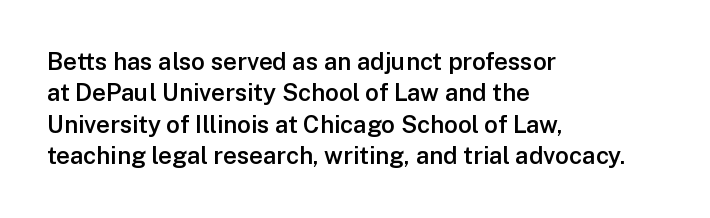
The image shows 24 px text type, upright; set left-aligned, normal line spacing (1.31x), normal letter spacing, not underlined.
